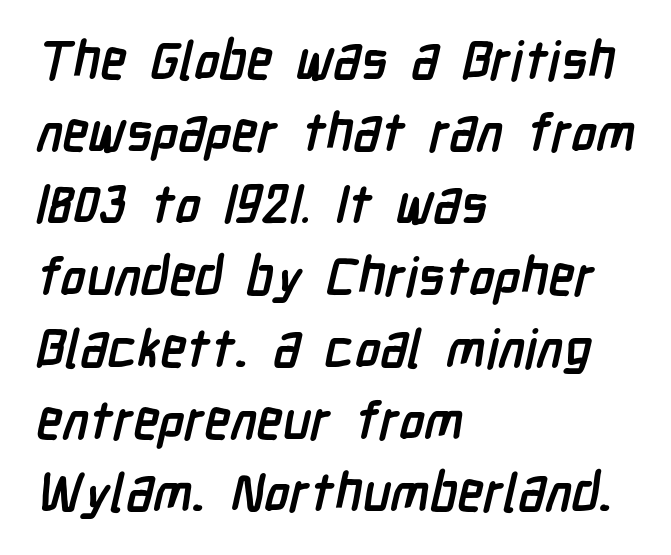
The image shows 53 px semibold, condensed sans-serif type; set left-aligned, normal line spacing (1.36x), normal letter spacing, not underlined; low stroke contrast and a medium x-height.
